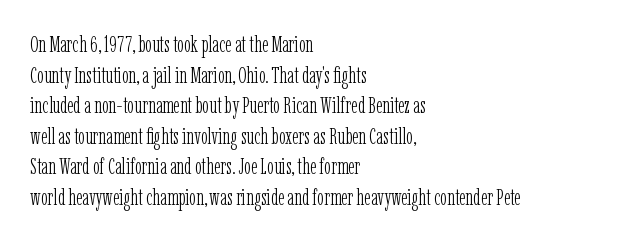
Q: Is the text bold? A: No.
Q: Is the text italic (slanted)? A: No, it is upright.
Q: Is the text underlined? A: No.
Q: How is the paragraph aligned? A: Left-aligned.
Q: Is the spacing between letters normal or unusually wide? A: Normal.
Q: Is the spacing between lines tight, normal or loose? A: Normal.
